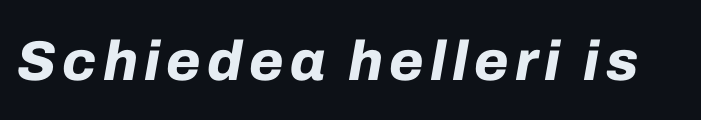
The image shows 56 px bold type, italic (leaning right); set not underlined; low stroke contrast and a medium x-height.
